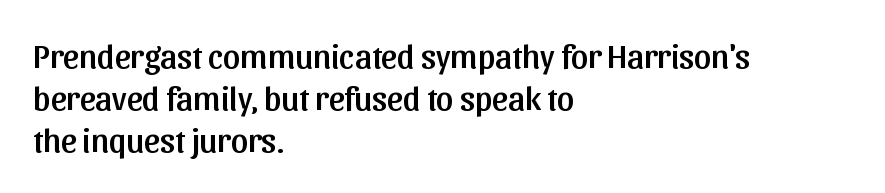
Q: Is the text italic (slanted)? A: No, it is upright.
Q: Is the typeface a serif or a sans-serif typeface? A: Sans-serif.
Q: Is the text underlined? A: No.
Q: How is the paragraph aligned? A: Left-aligned.
Q: Is the spacing between letters normal or unusually wide? A: Normal.
Q: Width (condensed, normal, or wide)? A: Normal.
Q: Stroke contrast? A: Low.
Q: x-height? A: Medium.
Q: Monospaced? A: No.
